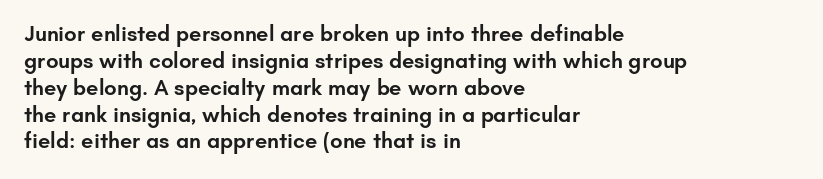
{"italic": "no", "bold": "semi", "underline": "no", "align": "left", "line_spacing_ratio": 1.22, "letter_spacing": "normal", "letter_spacing_em": 0.0, "glyph_px": 22}
